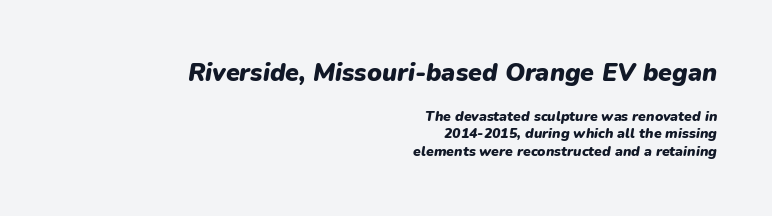
Q: Is the text bold? A: Yes.
Q: Is the text italic (slanted)? A: Yes, it leans right by about 9 degrees.
Q: Is the text underlined? A: No.
Q: How is the paragraph aligned? A: Right-aligned.
Q: Is the spacing between letters normal or unusually wide? A: Normal.
Q: Which block of text is set in a larger size, the first (top) or the second (bottom)? A: The first (top) one.
